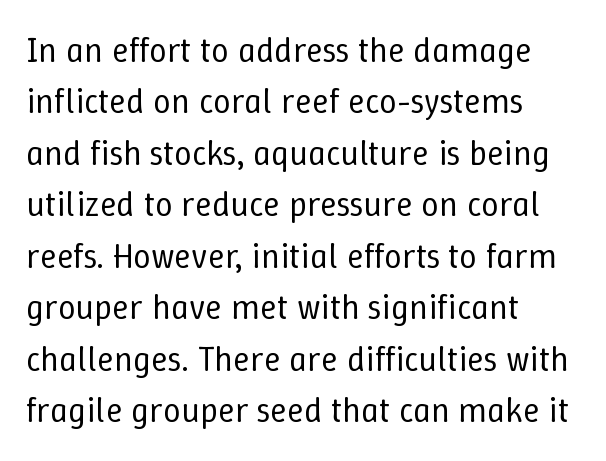
Looks like regular typesetting: each glyph gets only the width it needs. Whoever set this chose a conventional vertical rhythm. Reading down the block, your eye returns to a fixed left position each line. Honestly, there is no underline to notice here at all. The lettering stays uniformly vertical, giving the passage a roman look.
